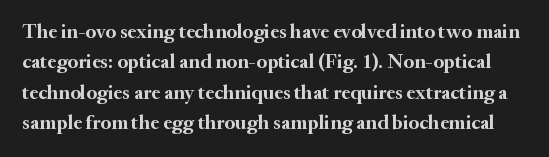
Leading matches the norm, producing a regular column. This is the regular roman posture of the typeface. Stroke thickness is high; the sample reads as a true bold. How are the letters spaced? Ordinarily, with no added tracking. No word sits above an underline.
